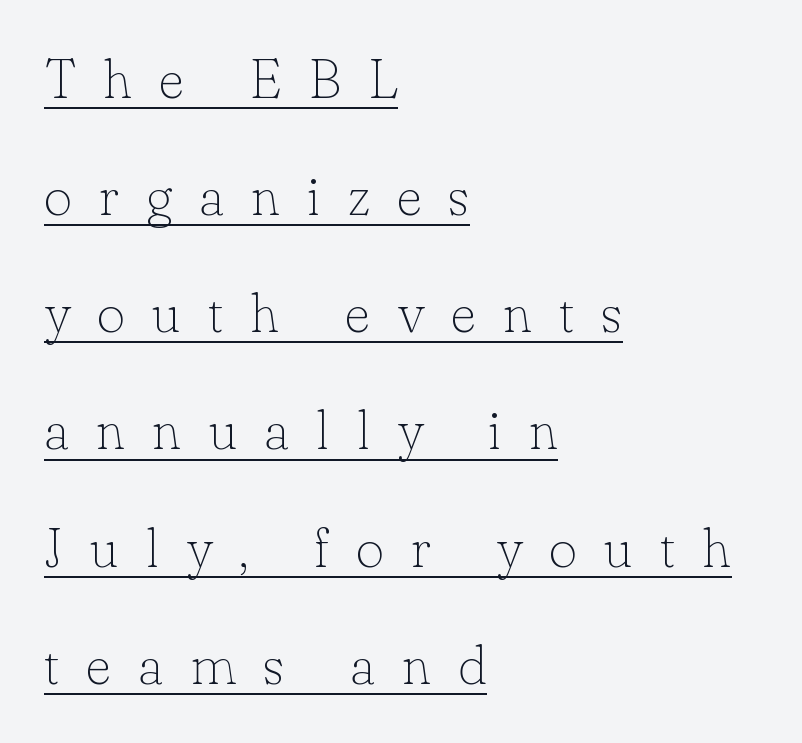
{"serif": "yes", "italic": "no", "bold": "no", "weight": "thin", "width": "normal", "stroke_contrast": "low", "x_height": "small", "monospaced": "no", "underline": "yes", "align": "left", "line_spacing": "loose", "line_spacing_ratio": 2.13, "letter_spacing": "wide", "letter_spacing_em": 0.49, "glyph_px": 55}
